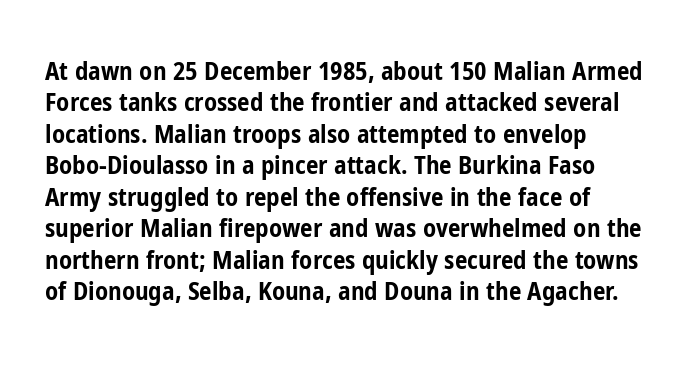
{"italic": "no", "bold": "yes", "underline": "no", "align": "left", "line_spacing": "normal", "line_spacing_ratio": 1.26, "letter_spacing": "normal", "letter_spacing_em": 0.0, "glyph_px": 25}
